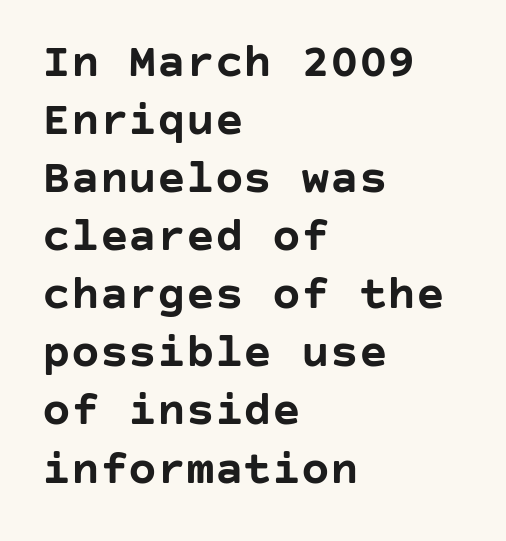
{"serif": "no", "italic": "no", "bold": "yes", "weight": "semibold", "width": "normal", "stroke_contrast": "low", "x_height": "large", "underline": "no", "align": "left", "line_spacing_ratio": 1.21, "letter_spacing": "normal", "letter_spacing_em": 0.0, "glyph_px": 48}
